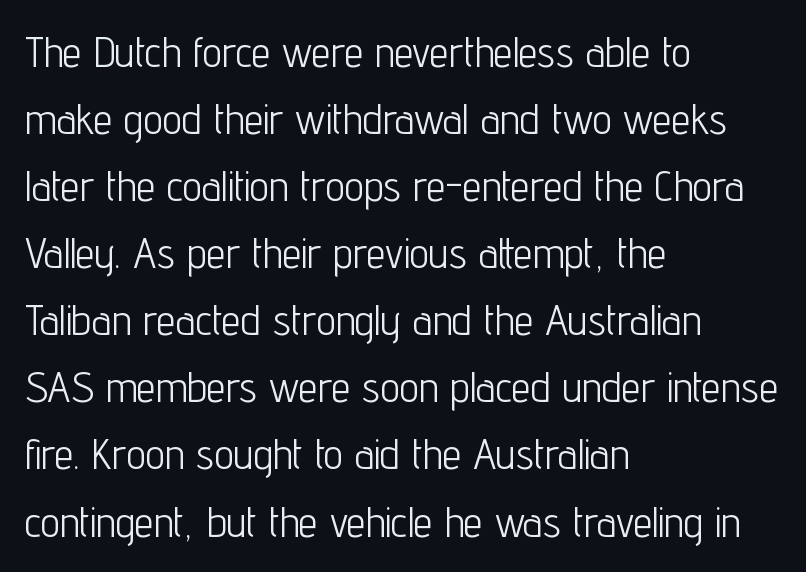
{"serif": "no", "italic": "no", "bold": "no", "weight": "light", "width": "condensed", "stroke_contrast": "low", "x_height": "medium", "monospaced": "no", "underline": "no", "align": "left", "line_spacing": "normal", "line_spacing_ratio": 1.56, "letter_spacing": "normal", "letter_spacing_em": 0.0, "glyph_px": 43}
